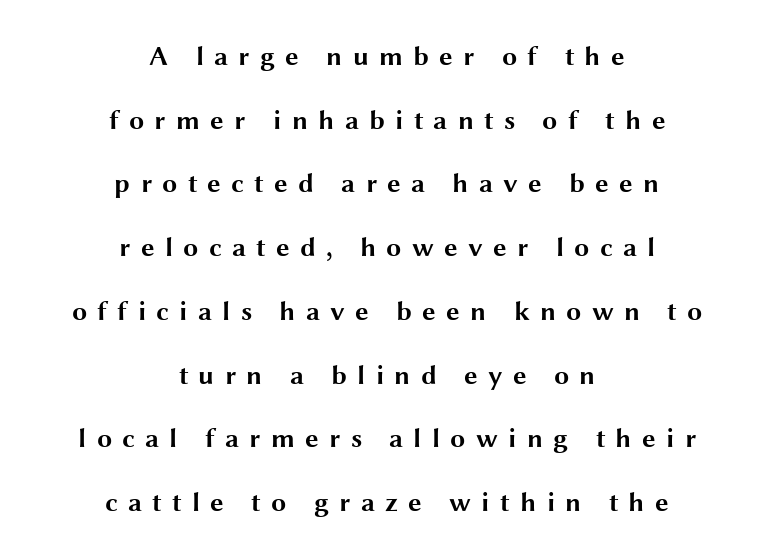
{"italic": "no", "bold": "yes", "underline": "no", "align": "center", "line_spacing": "loose", "line_spacing_ratio": 2.36, "letter_spacing": "wide", "letter_spacing_em": 0.38, "glyph_px": 27}
